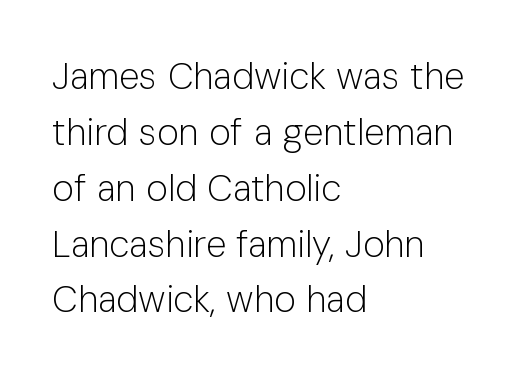
Q: Is the text bold? A: No.
Q: Is the text italic (slanted)? A: No, it is upright.
Q: Is the typeface a serif or a sans-serif typeface? A: Sans-serif.
Q: Is the text underlined? A: No.
Q: How is the paragraph aligned? A: Left-aligned.
Q: Is the spacing between letters normal or unusually wide? A: Normal.
Q: Is the spacing between lines tight, normal or loose? A: Normal.
Q: Width (condensed, normal, or wide)? A: Normal.
Q: Stroke contrast? A: Low.
Q: x-height? A: Medium.
Q: Monospaced? A: No.
